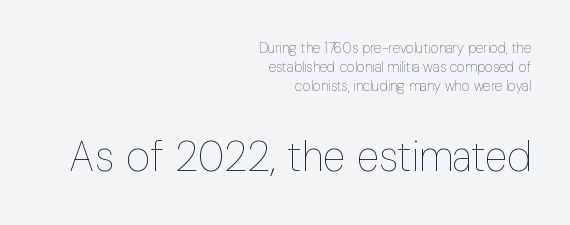
The image shows 42 px thin, condensed type, upright; set right-aligned, normal line spacing (1.35x), normal letter spacing, not underlined; the second (bottom) block is 3.0x larger; low stroke contrast and a medium x-height.
